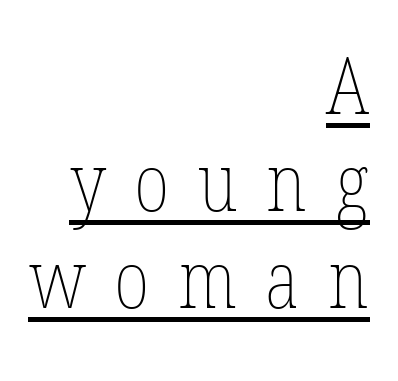
The passage shown is typed in a proportional face where columns would drift. Every stem runs plumb, perpendicular to the baseline. Typeset ragged left — the right edge is the straight one. The font is comparable to plain body text, perhaps lighter. Beneath each row of characters lies a ruled line.
